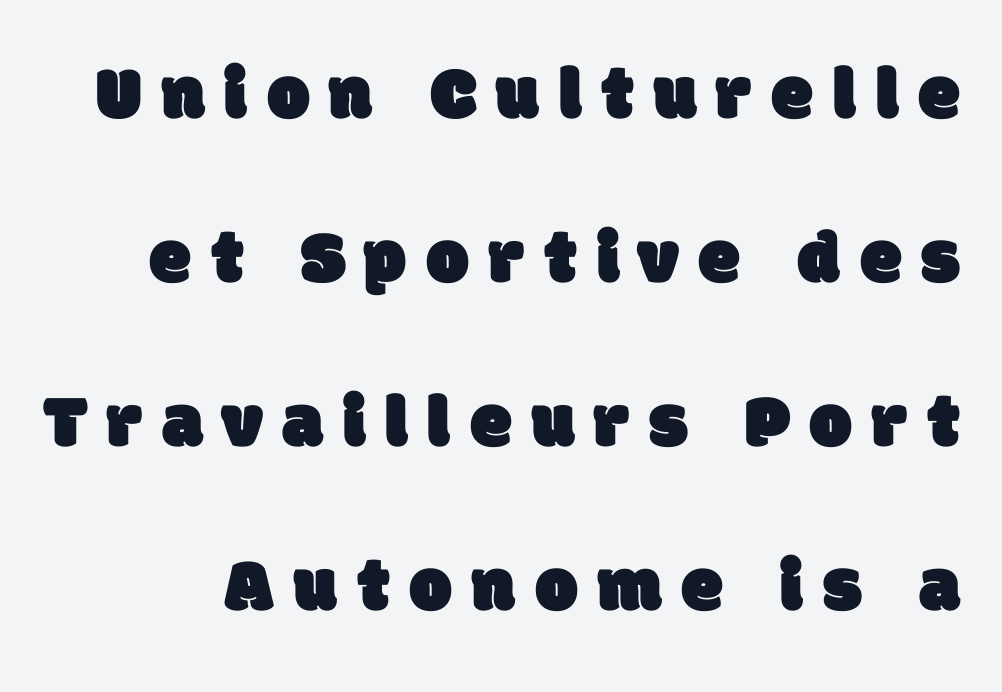
{"serif": "no", "width": "normal", "stroke_contrast": "low", "x_height": "large", "monospaced": "no", "underline": "no", "line_spacing": "loose", "line_spacing_ratio": 2.16, "letter_spacing": "wide", "letter_spacing_em": 0.26, "glyph_px": 76}
